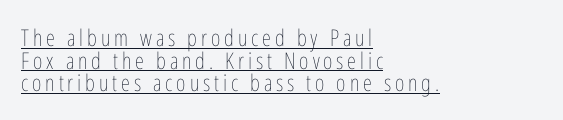
The image shows 23 px text type, upright; set left-aligned, tight line spacing (0.98x), underlined.
